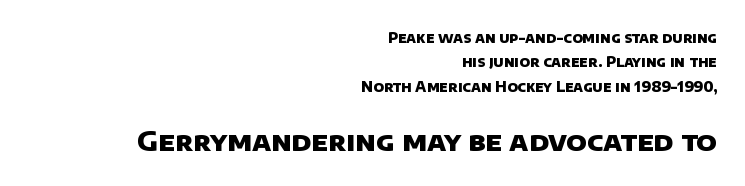
Q: Is the text bold? A: Yes.
Q: Is the text underlined? A: No.
Q: How is the paragraph aligned? A: Right-aligned.
Q: Is the spacing between letters normal or unusually wide? A: Normal.
Q: Which block of text is set in a larger size, the first (top) or the second (bottom)? A: The second (bottom) one.
